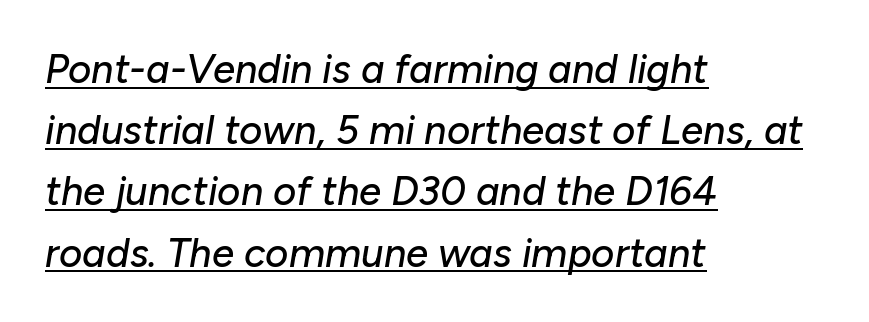
Q: Is the text italic (slanted)? A: Yes, it leans right by about 10 degrees.
Q: Is the text underlined? A: Yes.
Q: How is the paragraph aligned? A: Left-aligned.
Q: Is the spacing between letters normal or unusually wide? A: Normal.
Q: Is the spacing between lines tight, normal or loose? A: Normal.
Q: Width (condensed, normal, or wide)? A: Normal.
Q: Stroke contrast? A: Low.
Q: x-height? A: Medium.
Q: Monospaced? A: No.
